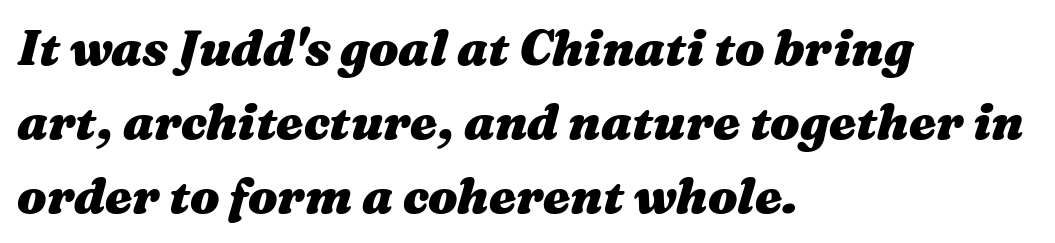
Q: Is the text bold? A: Yes.
Q: Is the text italic (slanted)? A: Yes, it leans right by about 16 degrees.
Q: Is the text underlined? A: No.
Q: How is the paragraph aligned? A: Left-aligned.
Q: Is the spacing between letters normal or unusually wide? A: Normal.
Q: Is the spacing between lines tight, normal or loose? A: Normal.
Q: Width (condensed, normal, or wide)? A: Wide.
Q: Stroke contrast? A: Medium.
Q: x-height? A: Medium.
Q: Monospaced? A: No.
